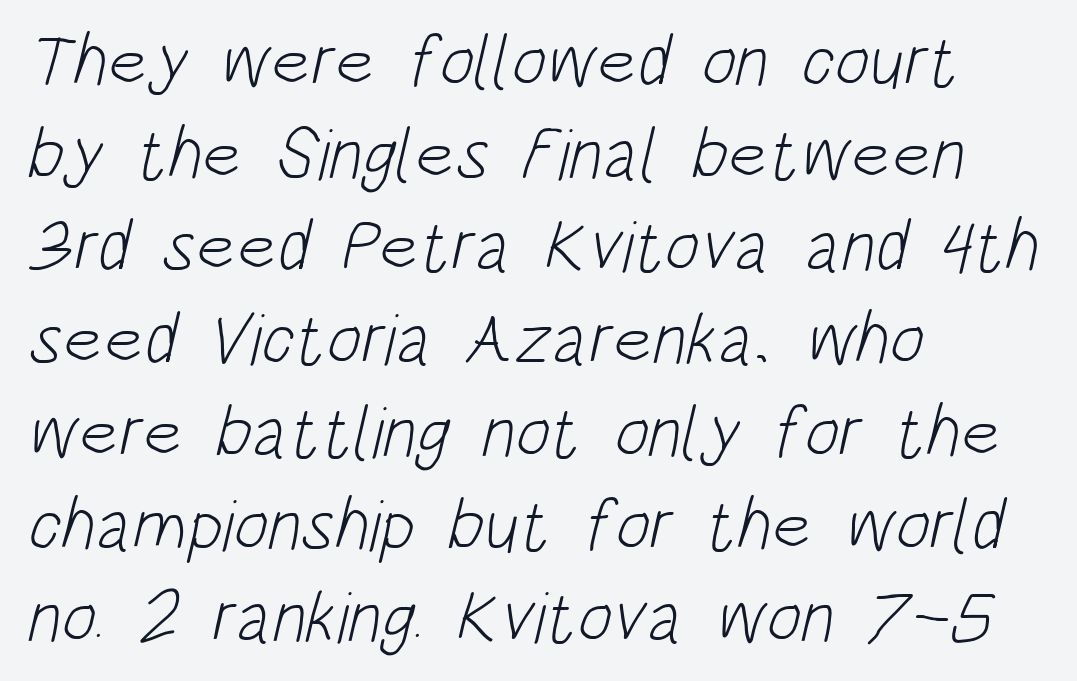
Look at the tracking — it's just the regular setting, nothing added. The strip under each line holds only bare page. Every row of glyphs begins at an identical x-position on the left. Think standard paragraph weight, or any step lighter than that.
